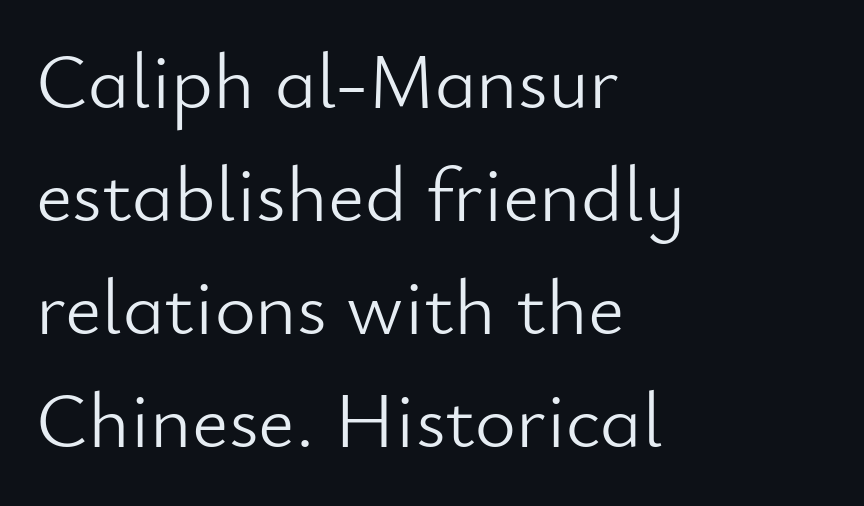
The image shows 79 px light sans-serif type, upright; set left-aligned, normal line spacing (1.43x), normal letter spacing, not underlined; low stroke contrast and a small x-height.
